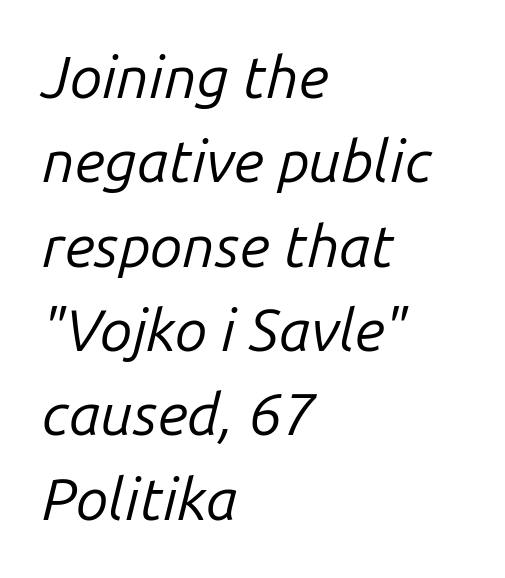
Q: Is the text bold? A: No.
Q: Is the text italic (slanted)? A: Yes, it leans right by about 14 degrees.
Q: Is the text underlined? A: No.
Q: How is the paragraph aligned? A: Left-aligned.
Q: Is the spacing between letters normal or unusually wide? A: Normal.
Q: Is the spacing between lines tight, normal or loose? A: Normal.
Q: Width (condensed, normal, or wide)? A: Normal.
Q: Stroke contrast? A: Low.
Q: x-height? A: Medium.
Q: Monospaced? A: No.
